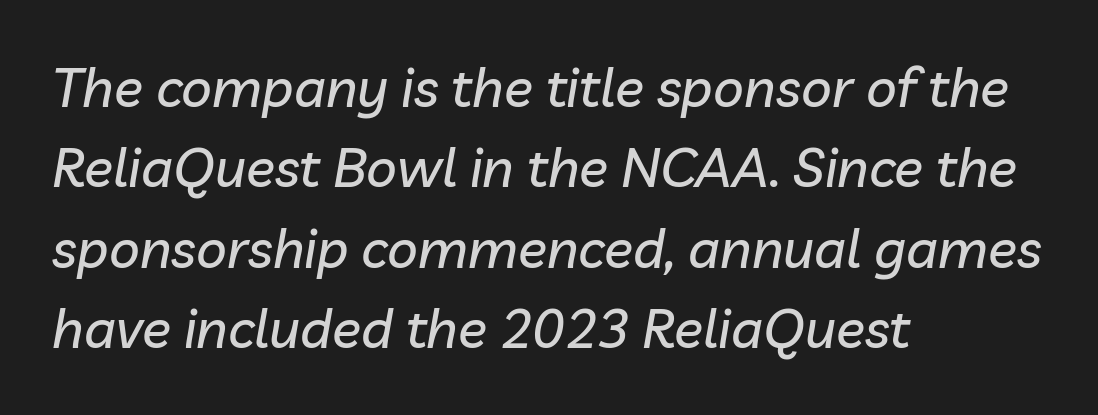
The image shows 54 px text type, italic (leaning right); set left-aligned, normal line spacing (1.49x), normal letter spacing, not underlined; low stroke contrast and a medium x-height.
